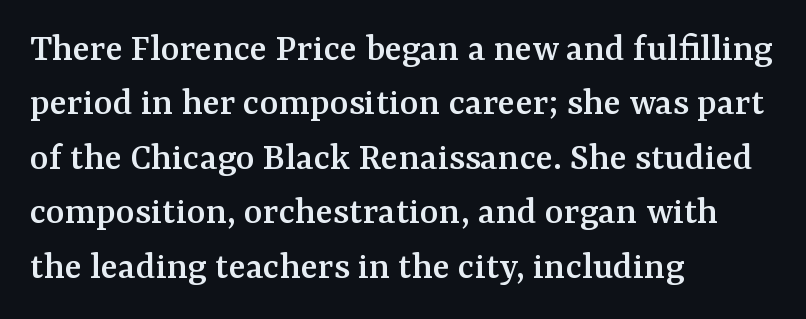
{"serif": "yes", "italic": "no", "width": "normal", "stroke_contrast": "medium", "x_height": "medium", "monospaced": "no", "underline": "no", "align": "left", "line_spacing": "normal", "line_spacing_ratio": 1.36, "letter_spacing": "normal", "letter_spacing_em": 0.0, "glyph_px": 40}
